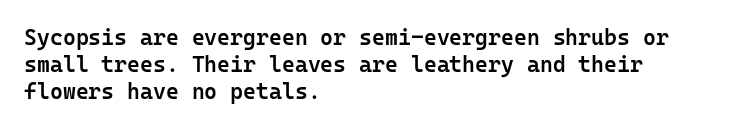
{"italic": "no", "bold": "semi", "underline": "no", "align": "left", "line_spacing_ratio": 1.23, "letter_spacing": "normal", "letter_spacing_em": 0.0, "glyph_px": 22}
